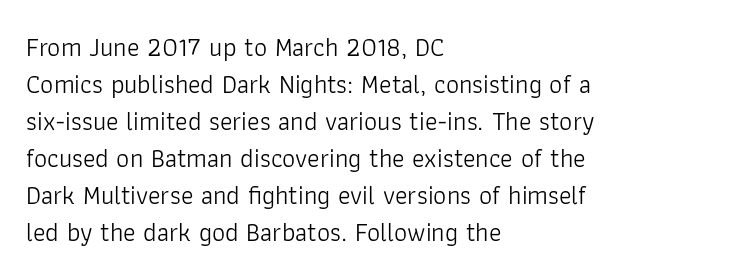
{"italic": "no", "bold": "no", "underline": "no", "align": "left", "line_spacing": "normal", "line_spacing_ratio": 1.42, "letter_spacing": "normal", "letter_spacing_em": 0.0, "glyph_px": 26}
